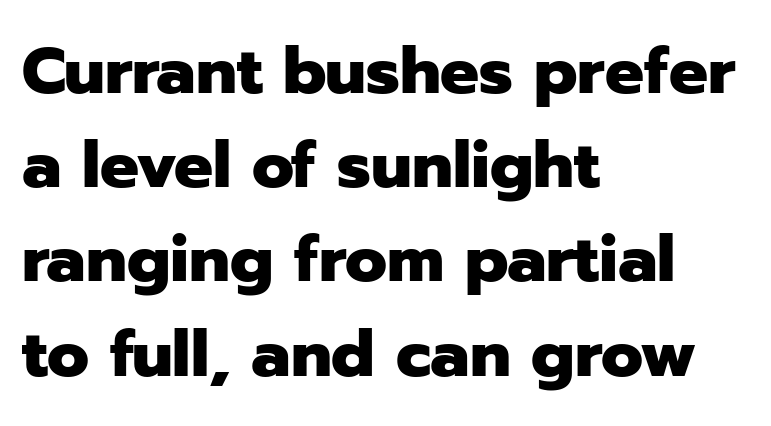
The image shows 65 px heavy sans-serif type, upright; set left-aligned, normal line spacing (1.45x), normal letter spacing, not underlined; low stroke contrast and a medium x-height.
